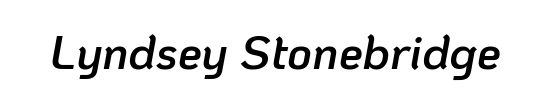
Q: Is the text bold? A: Semi-bold.
Q: Is the text italic (slanted)? A: Yes, it leans right by about 10 degrees.
Q: Is the text underlined? A: No.
Q: Is the spacing between letters normal or unusually wide? A: Normal.
Q: Width (condensed, normal, or wide)? A: Normal.
Q: Stroke contrast? A: Low.
Q: x-height? A: Medium.
Q: Monospaced? A: No.
